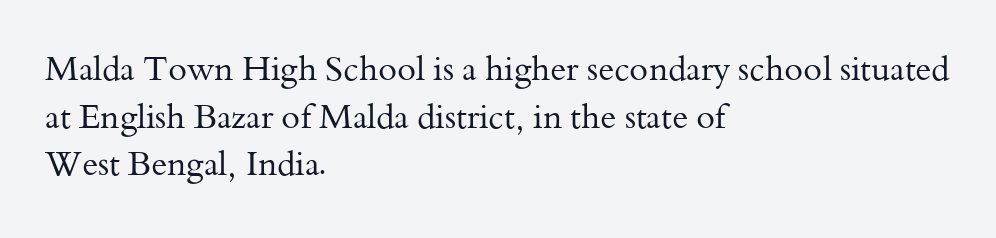
Q: Is the text bold? A: No.
Q: Is the text italic (slanted)? A: No, it is upright.
Q: Is the typeface a serif or a sans-serif typeface? A: Serif.
Q: Is the text underlined? A: No.
Q: How is the paragraph aligned? A: Left-aligned.
Q: Is the spacing between letters normal or unusually wide? A: Normal.
Q: Is the spacing between lines tight, normal or loose? A: Normal.
Q: Width (condensed, normal, or wide)? A: Normal.
Q: Stroke contrast? A: Medium.
Q: x-height? A: Small.
Q: Monospaced? A: No.
